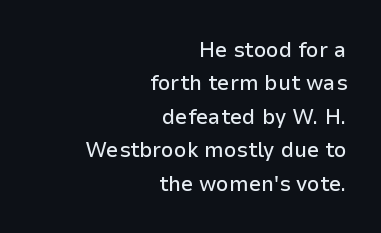
Notice how the passage keeps a crisp vertical edge on the right only. The type sits square on the baseline with zero lean. Leading matches the norm, producing a regular column. The line texture is even and compact thanks to regular tracking. The zone under the glyphs is completely vacant.
